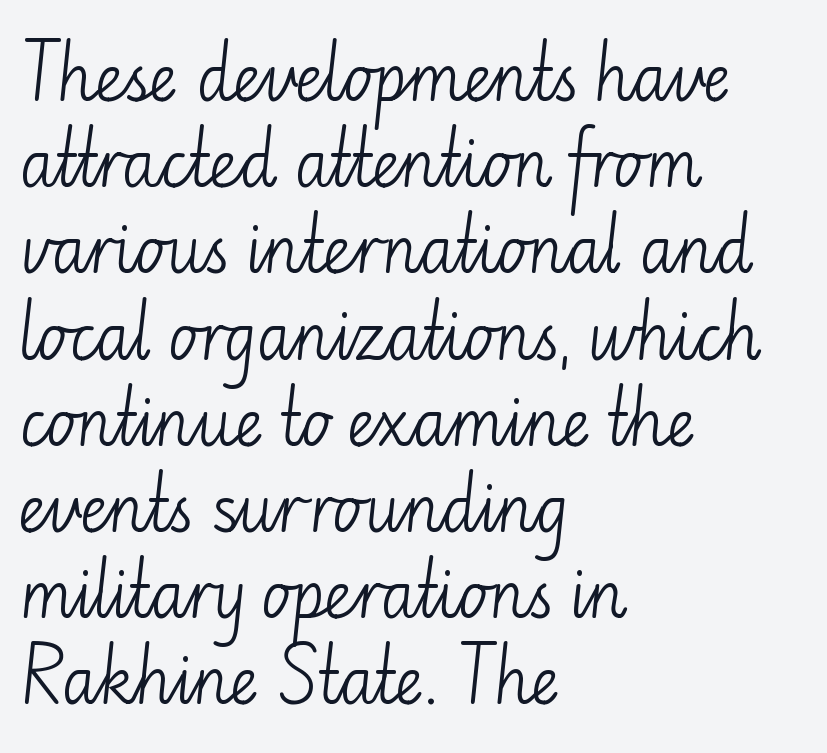
These lines stack with their left ends in a neat column. Decoration check: the copy has no underline. Students, note that the glyphs here touch the page at normal intervals. Spacing verdict: proportional, widths tailored to each character.
